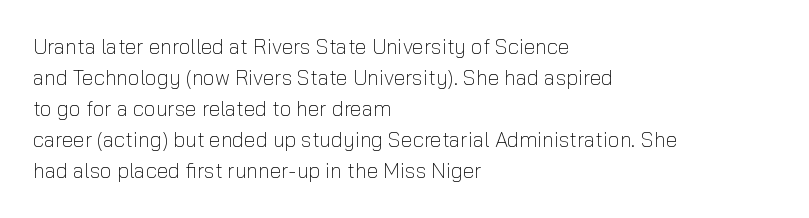
{"italic": "no", "bold": "no", "underline": "no", "align": "left", "line_spacing": "normal", "line_spacing_ratio": 1.48, "letter_spacing": "normal", "letter_spacing_em": 0.0, "glyph_px": 21}
